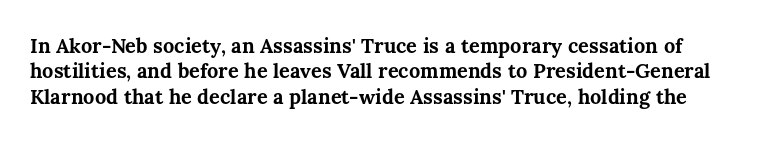
{"italic": "no", "bold": "yes", "underline": "no", "line_spacing": "normal", "line_spacing_ratio": 1.27, "letter_spacing": "normal", "letter_spacing_em": 0.0, "glyph_px": 20}
